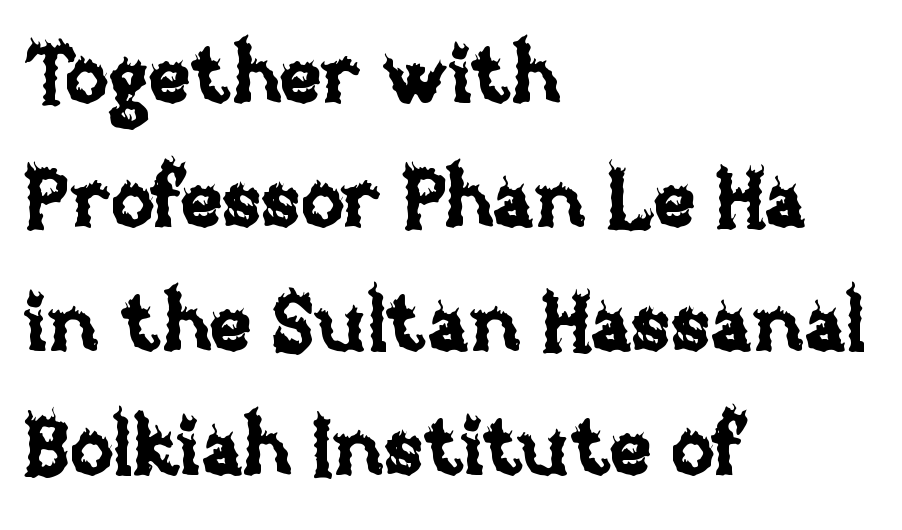
The font's upright variant was chosen for this text. Layout note: lines flush left. Reading down the column, the eye jumps a familiar distance to each next line. The rendering uses natural spacing where letterforms have individual widths. Inter-character spacing is left at the font's built-in metrics. Each row of text sits above clean, open space.
